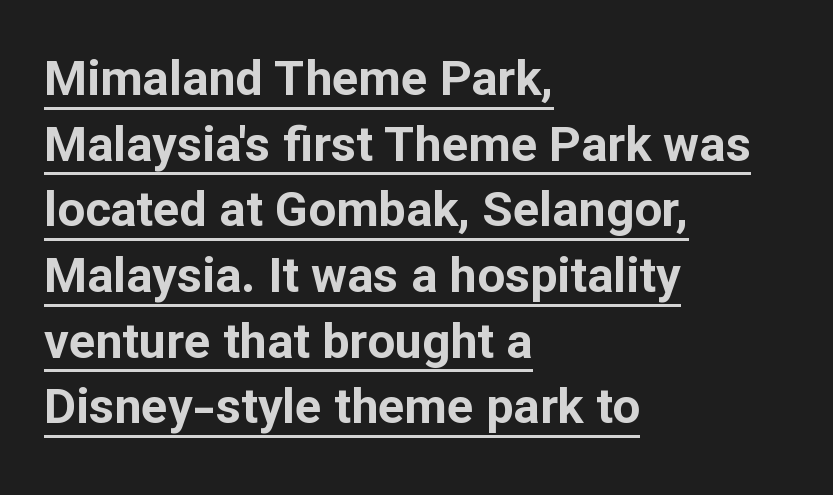
{"serif": "no", "italic": "no", "bold": "yes", "weight": "bold", "width": "normal", "stroke_contrast": "low", "x_height": "medium", "monospaced": "no", "underline": "yes", "align": "left", "line_spacing": "normal", "line_spacing_ratio": 1.34, "letter_spacing": "normal", "letter_spacing_em": 0.0, "glyph_px": 49}
